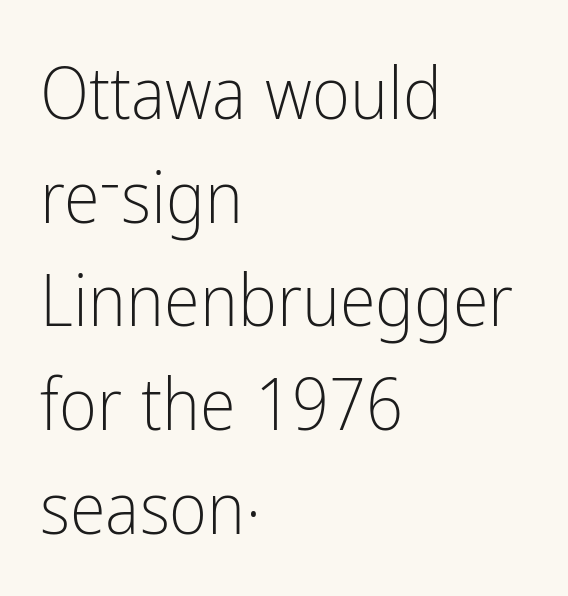
The image shows 73 px light, condensed sans-serif type, upright; set left-aligned, normal line spacing (1.42x), normal letter spacing, not underlined; low stroke contrast and a medium x-height.
